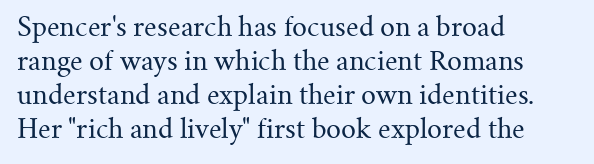
Q: Is the text bold? A: No.
Q: Is the text italic (slanted)? A: No, it is upright.
Q: Is the text underlined? A: No.
Q: How is the paragraph aligned? A: Left-aligned.
Q: Is the spacing between letters normal or unusually wide? A: Normal.
Q: Is the spacing between lines tight, normal or loose? A: Normal.
